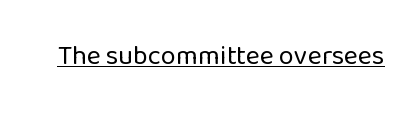
Vertical stems look standard width or narrower in stroke. This sample carries an underscore along the baseline area. Notice how the stems are strictly vertical — no italics here. Spacing between characters is what you'd get straight out of the box.
